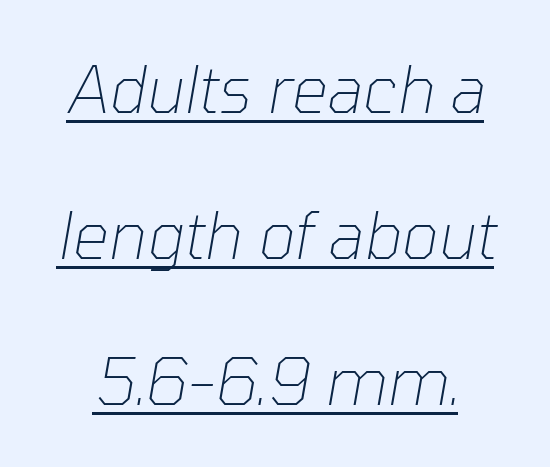
No extra ink here — the face is not bold. Regarding leading, the lines here are spaced well apart. The text carries the slant typical of an italic or oblique font. Each line of the rendering has a horizontal stroke beneath the glyphs. A typesetter would call this zero additional tracking.
